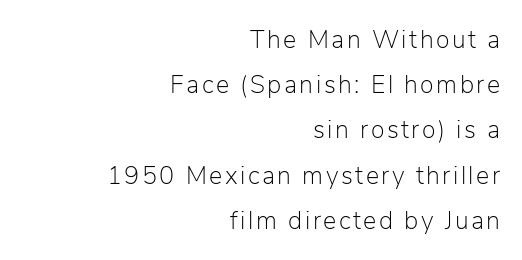
Q: Is the text bold? A: No.
Q: Is the text italic (slanted)? A: No, it is upright.
Q: Is the text underlined? A: No.
Q: How is the paragraph aligned? A: Right-aligned.
